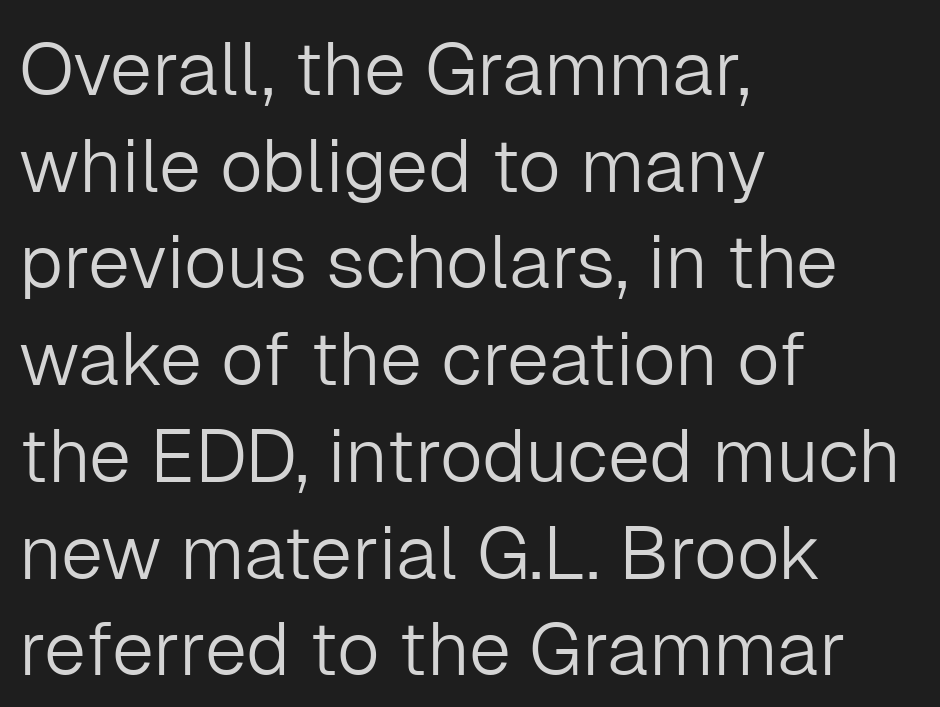
The image shows 75 px light sans-serif type, upright; set left-aligned, normal line spacing (1.29x), normal letter spacing, not underlined; low stroke contrast and a medium x-height.
